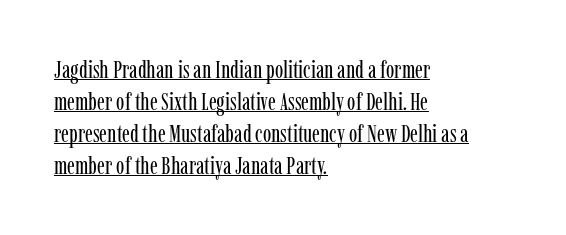
The image shows 25 px text type, upright; set left-aligned, normal line spacing (1.28x), normal letter spacing, underlined.
